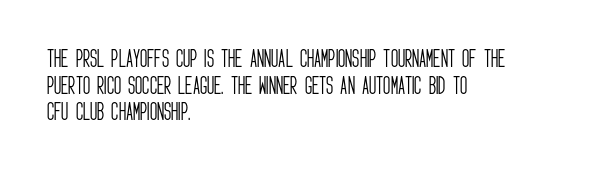
{"italic": "no", "bold": "no", "underline": "no", "align": "left", "line_spacing": "normal", "line_spacing_ratio": 1.33, "letter_spacing": "normal", "letter_spacing_em": 0.0, "glyph_px": 20}
